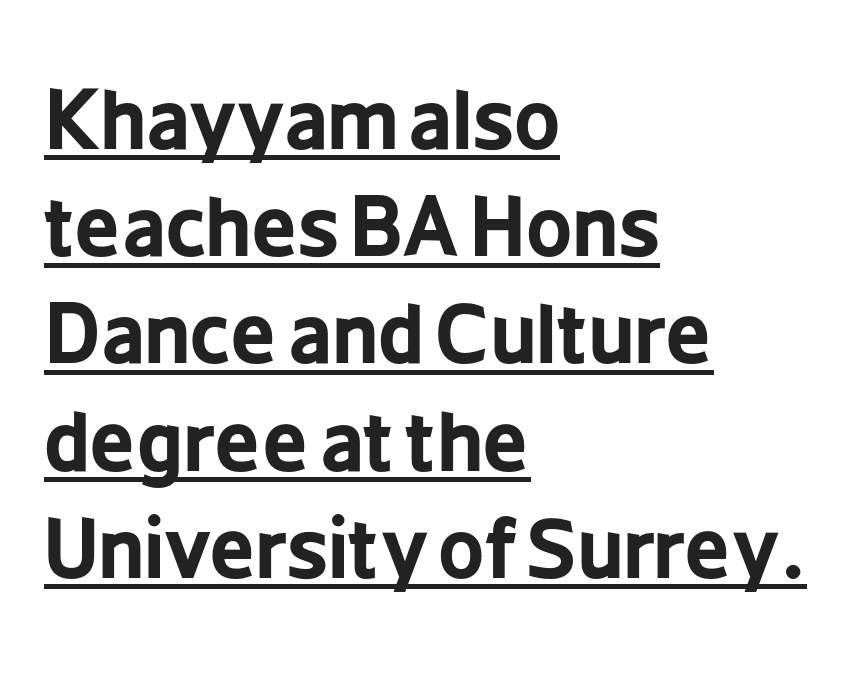
The image shows 80 px bold, condensed sans-serif type, upright; set left-aligned, normal line spacing (1.34x), normal letter spacing, underlined; low stroke contrast and a medium x-height.
